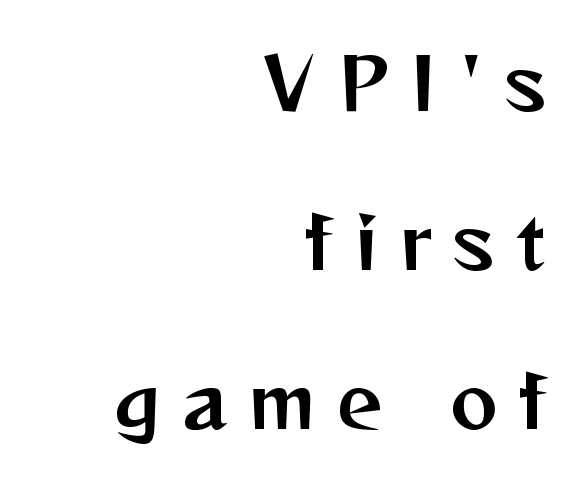
{"serif": "no", "italic": "no", "width": "normal", "stroke_contrast": "medium", "x_height": "medium", "monospaced": "no", "underline": "no", "align": "right", "line_spacing": "loose", "line_spacing_ratio": 2.24, "letter_spacing": "wide", "letter_spacing_em": 0.31, "glyph_px": 71}
